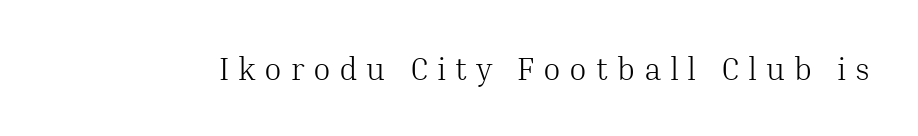
{"serif": "yes", "italic": "no", "bold": "no", "weight": "light", "width": "normal", "stroke_contrast": "medium", "x_height": "medium", "monospaced": "no", "underline": "no", "letter_spacing": "wide", "letter_spacing_em": 0.27, "glyph_px": 32}
